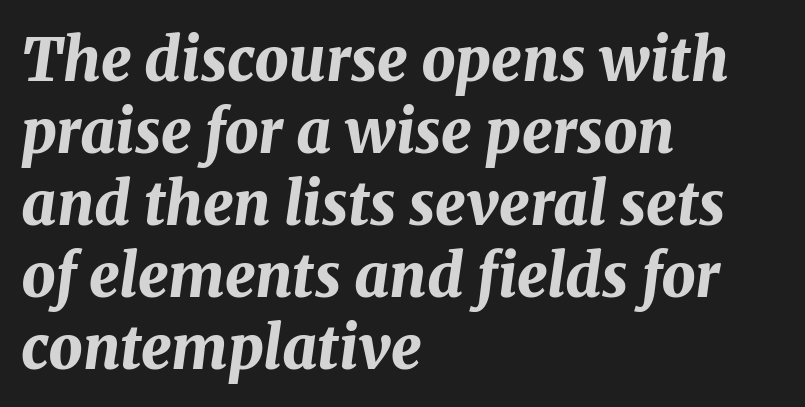
Q: Is the text bold? A: Yes.
Q: Is the text italic (slanted)? A: Yes, it leans right by about 8 degrees.
Q: Is the text underlined? A: No.
Q: How is the paragraph aligned? A: Left-aligned.
Q: Is the spacing between letters normal or unusually wide? A: Normal.
Q: Width (condensed, normal, or wide)? A: Normal.
Q: Stroke contrast? A: Medium.
Q: x-height? A: Medium.
Q: Monospaced? A: No.
